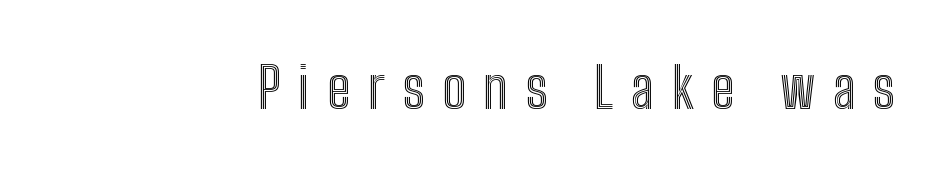
{"italic": "no", "width": "condensed", "x_height": "medium", "monospaced": "no", "underline": "no", "letter_spacing": "wide", "letter_spacing_em": 0.31, "glyph_px": 56}
